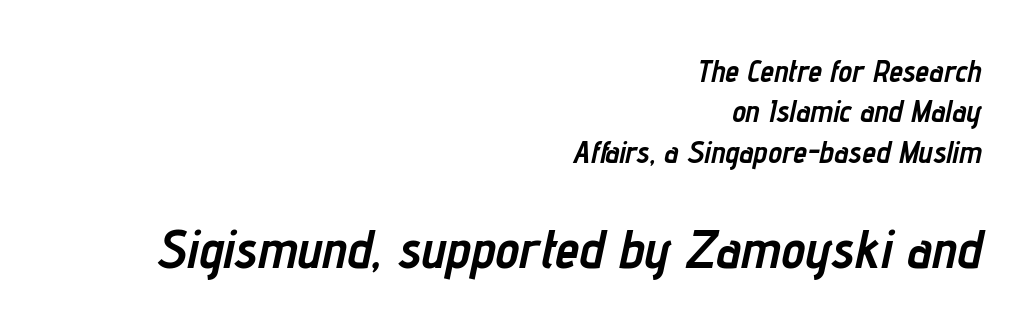
The image shows 54 px semibold, condensed type, italic (leaning right); set right-aligned, normal line spacing (1.3x), normal letter spacing, not underlined; the second (bottom) block is 1.74x larger; low stroke contrast and a medium x-height.
